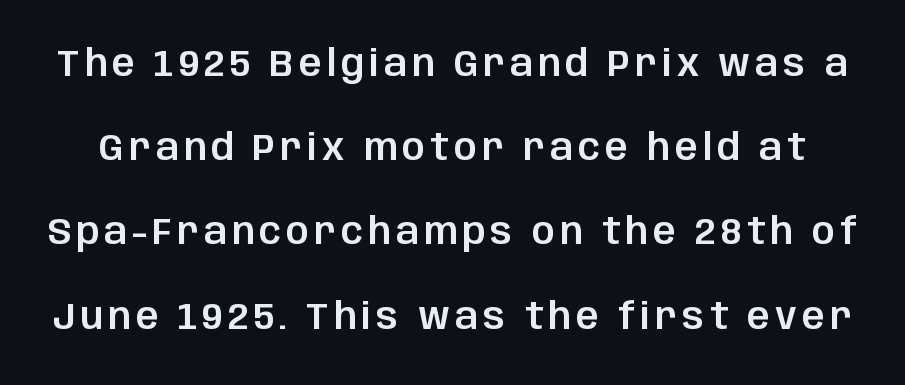
The image shows 36 px sans-serif type, upright; set loose line spacing (2.34x), not underlined; low stroke contrast and a large x-height.
